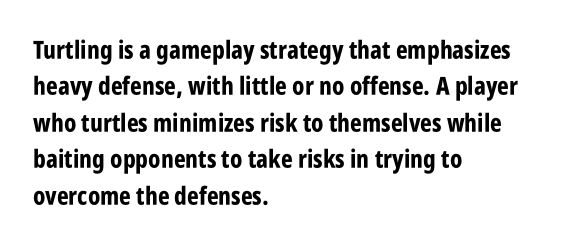
The image shows 25 px bold type, upright; set left-aligned, normal line spacing (1.46x), normal letter spacing, not underlined.
